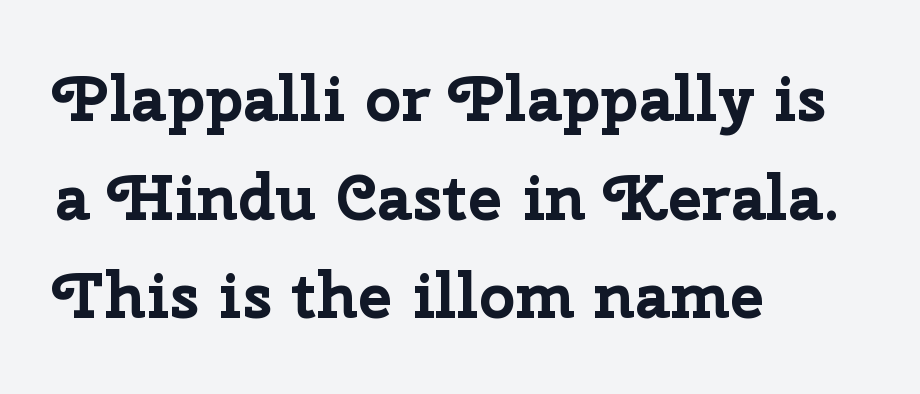
{"serif": "no", "italic": "no", "bold": "yes", "weight": "bold", "width": "normal", "stroke_contrast": "low", "x_height": "medium", "monospaced": "no", "underline": "no", "align": "left", "line_spacing": "normal", "line_spacing_ratio": 1.54, "letter_spacing": "normal", "letter_spacing_em": 0.0, "glyph_px": 64}
